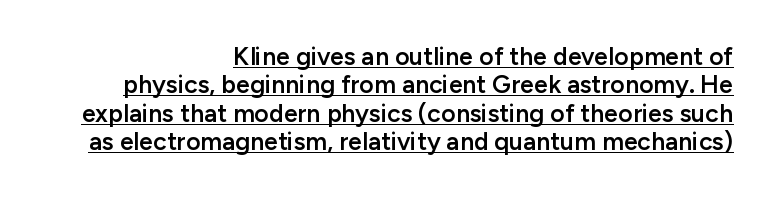
How are the letters spaced? Ordinarily, with no added tracking. It's the straight-up-and-down kind of type. These lines stack with their right ends in a neat column. Honestly, the rows look squashed on top of each other. The strokes are fattened partway — semibold, not bold.
